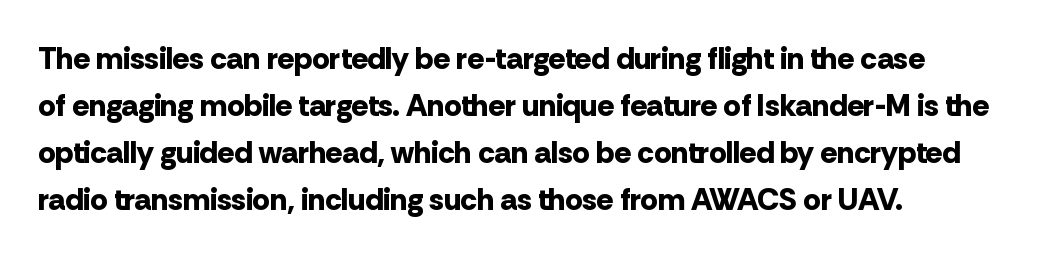
Q: Is the text bold? A: Yes.
Q: Is the text italic (slanted)? A: No, it is upright.
Q: Is the typeface a serif or a sans-serif typeface? A: Sans-serif.
Q: Is the text underlined? A: No.
Q: How is the paragraph aligned? A: Left-aligned.
Q: Is the spacing between letters normal or unusually wide? A: Normal.
Q: Is the spacing between lines tight, normal or loose? A: Normal.
Q: Width (condensed, normal, or wide)? A: Normal.
Q: Stroke contrast? A: Low.
Q: x-height? A: Medium.
Q: Monospaced? A: No.
